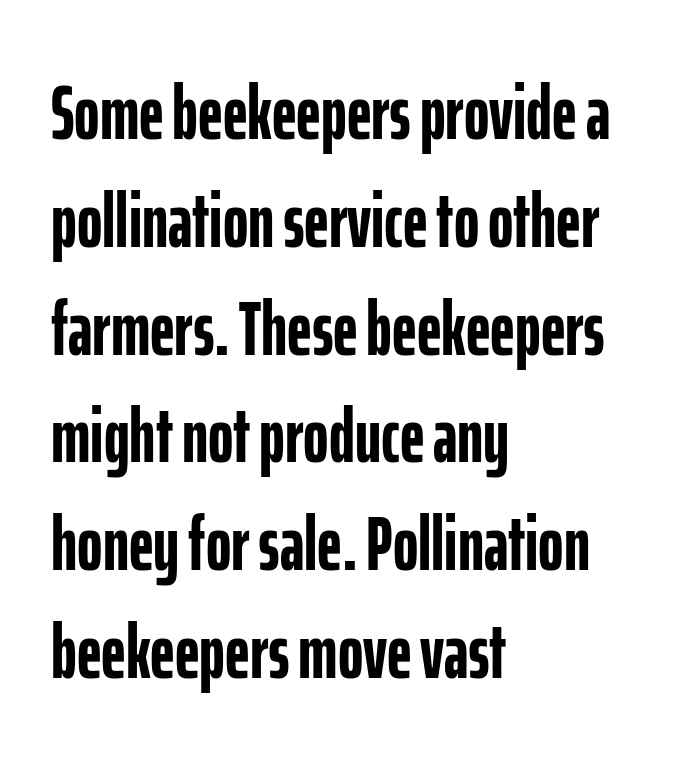
Q: Is the text bold? A: Yes.
Q: Is the text italic (slanted)? A: No, it is upright.
Q: Is the typeface a serif or a sans-serif typeface? A: Sans-serif.
Q: Is the text underlined? A: No.
Q: How is the paragraph aligned? A: Left-aligned.
Q: Is the spacing between letters normal or unusually wide? A: Normal.
Q: Is the spacing between lines tight, normal or loose? A: Normal.
Q: Width (condensed, normal, or wide)? A: Condensed.
Q: Stroke contrast? A: Low.
Q: x-height? A: Medium.
Q: Monospaced? A: No.
